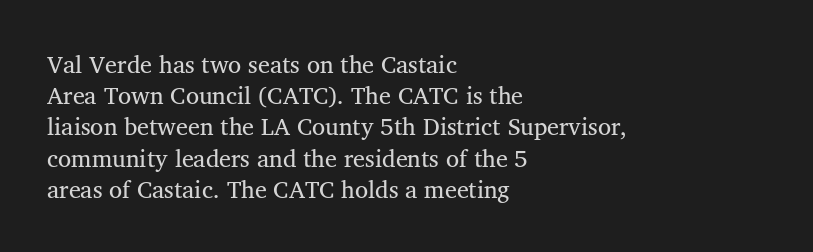
{"bold": "no", "underline": "no", "align": "left", "line_spacing": "normal", "line_spacing_ratio": 1.3, "letter_spacing": "normal", "letter_spacing_em": 0.0, "glyph_px": 24}
